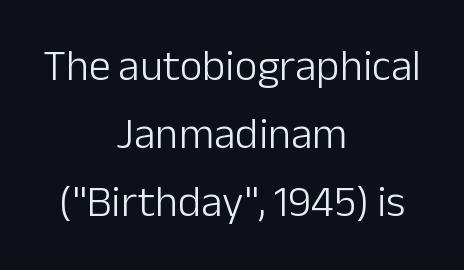
Q: Is the text bold? A: No.
Q: Is the text italic (slanted)? A: No, it is upright.
Q: Is the typeface a serif or a sans-serif typeface? A: Sans-serif.
Q: Is the text underlined? A: No.
Q: How is the paragraph aligned? A: Centered.
Q: Is the spacing between letters normal or unusually wide? A: Normal.
Q: Is the spacing between lines tight, normal or loose? A: Normal.
Q: Width (condensed, normal, or wide)? A: Normal.
Q: Stroke contrast? A: Low.
Q: x-height? A: Medium.
Q: Monospaced? A: No.
